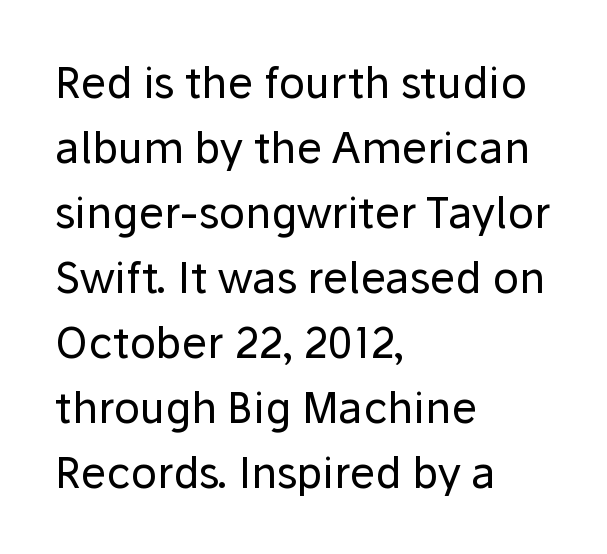
The image shows 43 px regular-weight sans-serif type, upright; set left-aligned, normal line spacing (1.51x), normal letter spacing, not underlined; low stroke contrast and a medium x-height.
